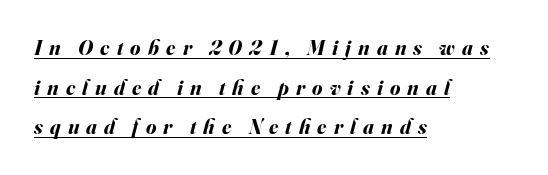
{"italic": "yes", "lean": "right", "slant_degrees": 16, "bold": "yes", "underline": "yes", "align": "left", "line_spacing_ratio": 1.89, "letter_spacing": "wide", "letter_spacing_em": 0.34, "glyph_px": 21}
